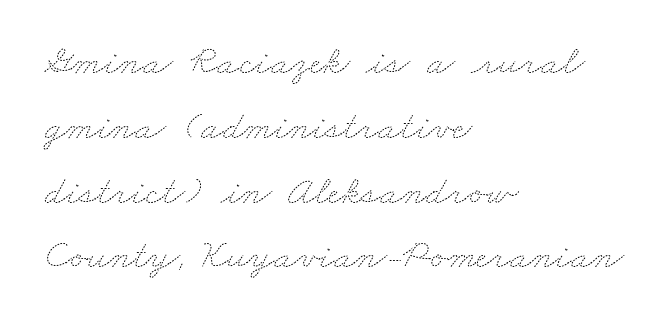
{"bold": "no", "weight": "thin", "width": "wide", "stroke_contrast": "medium", "x_height": "small", "monospaced": "no", "underline": "no", "align": "left", "line_spacing": "normal", "line_spacing_ratio": 1.58, "letter_spacing": "normal", "letter_spacing_em": 0.0, "glyph_px": 41}
